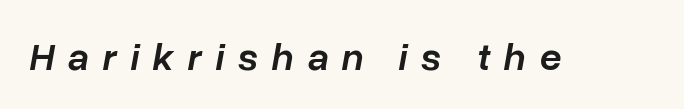
{"italic": "yes", "lean": "right", "slant_degrees": 10, "bold": "semi", "weight": "semibold", "width": "normal", "stroke_contrast": "low", "x_height": "medium", "monospaced": "no", "underline": "no", "letter_spacing": "wide", "letter_spacing_em": 0.35, "glyph_px": 39}
